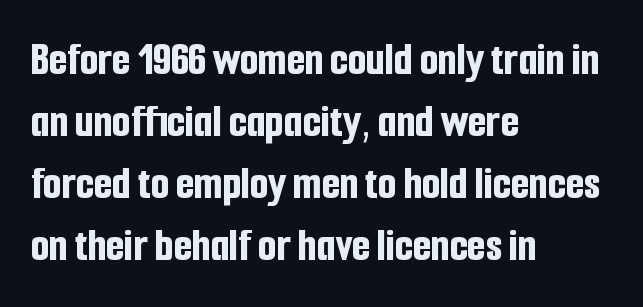
Nothing unusual about the tracking: characters are spaced as the font intends. The face used here has the dense, thick strokes of a bold. Short and long lines alike share a common starting point at left. These lines are rendered in a variable-pitch font. Regular leading.
